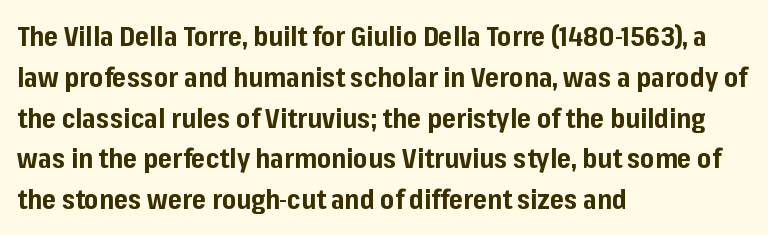
The image shows 27 px bold type, upright; set left-aligned, normal line spacing (1.51x), normal letter spacing, not underlined.
